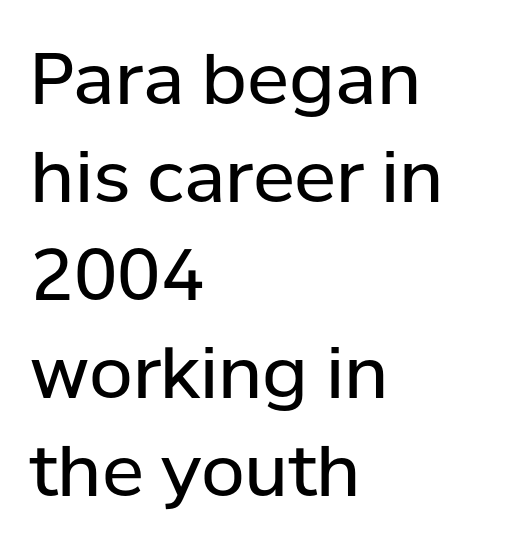
The image shows 71 px regular-weight sans-serif type, upright; set left-aligned, normal line spacing (1.38x), normal letter spacing, not underlined; low stroke contrast and a medium x-height.
